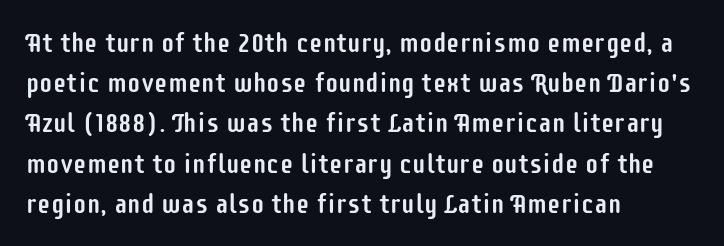
{"italic": "no", "underline": "no", "align": "left", "line_spacing": "normal", "line_spacing_ratio": 1.49, "letter_spacing": "normal", "letter_spacing_em": 0.0, "glyph_px": 27}
